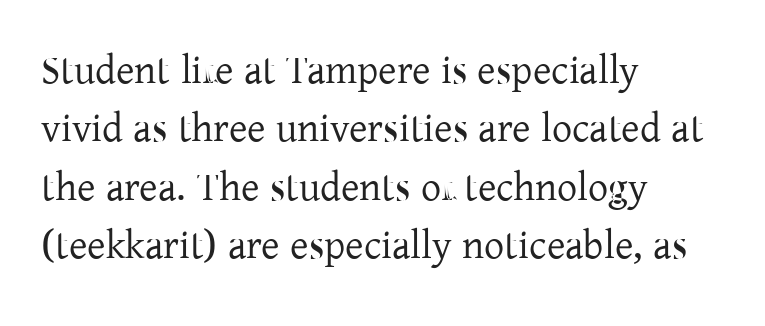
How are the letters spaced? Ordinarily, with no added tracking. The passage is arranged the way most books set body copy — flush left. Nope, not italic — everything's standing straight. The face used here is proportionally spaced, like ordinary book or web type. Is the type heavy? It reads as light-to-regular instead.
